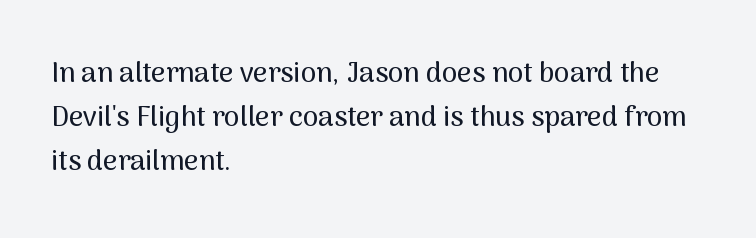
{"serif": "no", "italic": "no", "width": "normal", "stroke_contrast": "medium", "x_height": "medium", "monospaced": "no", "underline": "no", "align": "left", "line_spacing": "normal", "line_spacing_ratio": 1.58, "letter_spacing": "normal", "letter_spacing_em": 0.0, "glyph_px": 28}
